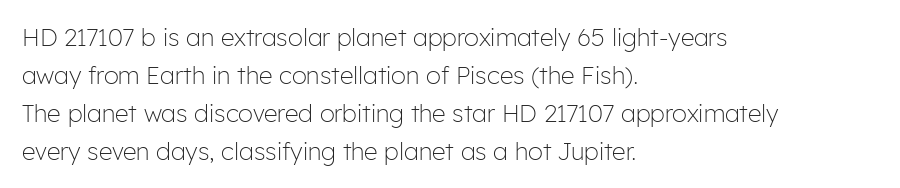
The image shows 24 px text type, upright; set left-aligned, normal line spacing (1.58x), normal letter spacing, not underlined.
